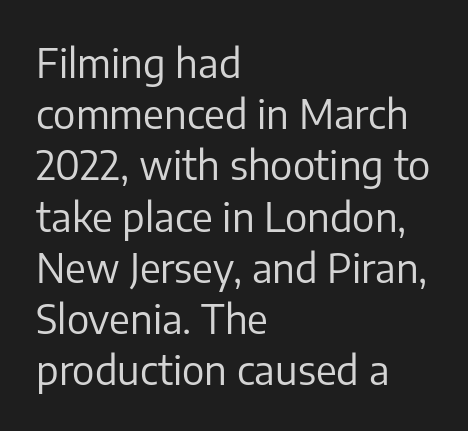
{"serif": "no", "italic": "no", "bold": "no", "weight": "regular", "width": "normal", "stroke_contrast": "low", "x_height": "medium", "monospaced": "no", "underline": "no", "align": "left", "line_spacing": "normal", "line_spacing_ratio": 1.28, "letter_spacing": "normal", "letter_spacing_em": 0.0, "glyph_px": 40}
